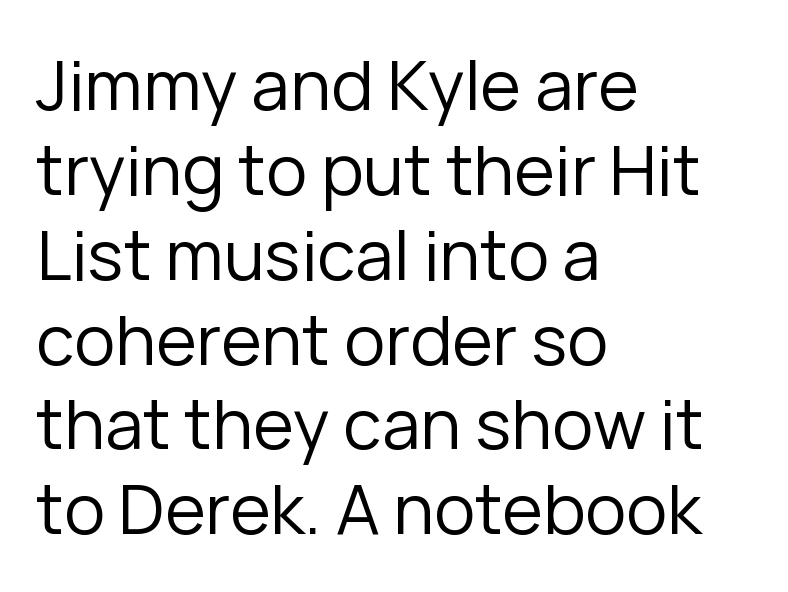
The typography opts for an upright posture over an oblique one. Observe the ordinary spacing: letters are neighbours, not strangers. Counters stay open thanks to moderate or lighter strokes. The words here are not underlined.
